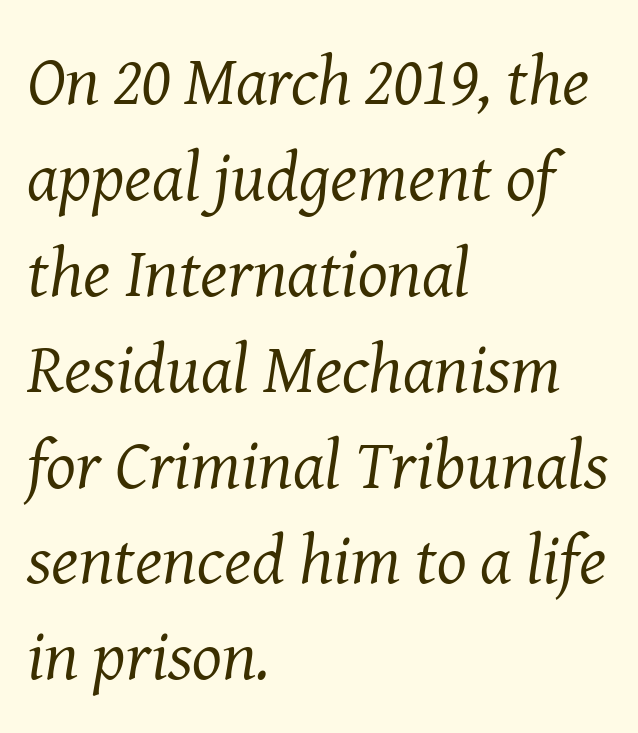
Q: Is the text bold? A: No.
Q: Is the text italic (slanted)? A: Yes, it leans right by about 8 degrees.
Q: Is the typeface a serif or a sans-serif typeface? A: Serif.
Q: Is the text underlined? A: No.
Q: How is the paragraph aligned? A: Left-aligned.
Q: Is the spacing between letters normal or unusually wide? A: Normal.
Q: Is the spacing between lines tight, normal or loose? A: Normal.
Q: Width (condensed, normal, or wide)? A: Normal.
Q: Stroke contrast? A: Medium.
Q: x-height? A: Medium.
Q: Monospaced? A: No.
